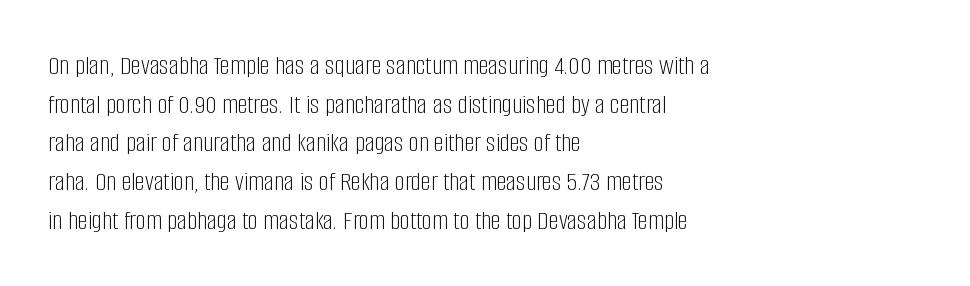
The image shows 28 px light, condensed sans-serif type, upright; set left-aligned, normal line spacing (1.38x), normal letter spacing, not underlined; low stroke contrast and a large x-height.
